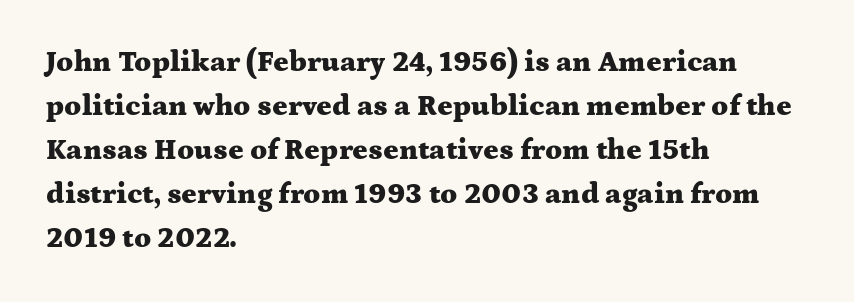
{"serif": "yes", "italic": "no", "bold": "yes", "weight": "heavy", "width": "wide", "stroke_contrast": "medium", "x_height": "medium", "monospaced": "no", "underline": "no", "align": "left", "line_spacing": "normal", "line_spacing_ratio": 1.52, "letter_spacing": "normal", "letter_spacing_em": 0.0, "glyph_px": 29}
